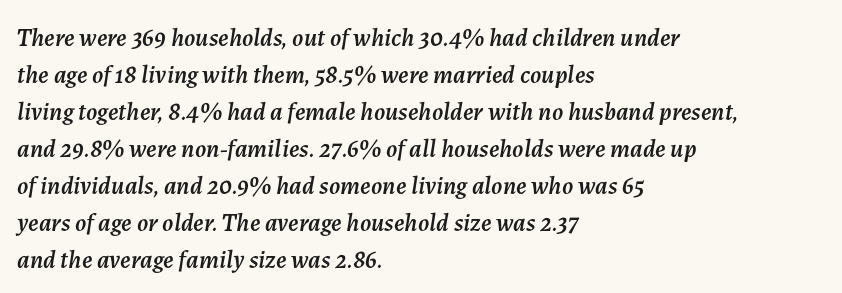
Q: Is the text italic (slanted)? A: Yes, it leans right by about 7 degrees.
Q: Is the text underlined? A: No.
Q: How is the paragraph aligned? A: Left-aligned.
Q: Is the spacing between letters normal or unusually wide? A: Normal.
Q: Is the spacing between lines tight, normal or loose? A: Normal.
